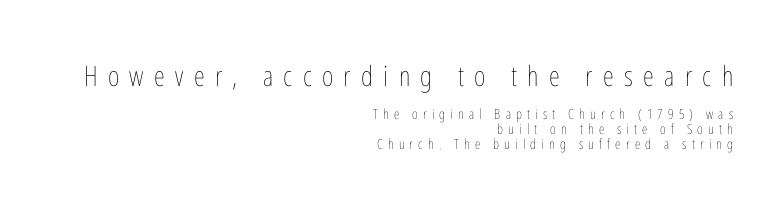
The zone under the glyphs is completely vacant. You could barely slide anything between these rows. Here the glyphs are tracked loosely, breaking word shapes into spaced letters. The strokes carry an ordinary text weight at most. If you squint, the top block still reads clearly — it's the larger of the two.
